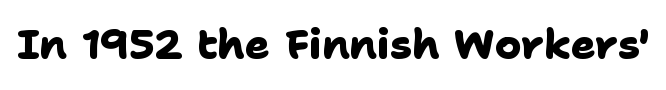
{"serif": "no", "bold": "yes", "weight": "heavy", "width": "normal", "stroke_contrast": "low", "x_height": "medium", "monospaced": "no", "underline": "no", "letter_spacing": "normal", "letter_spacing_em": 0.0, "glyph_px": 41}
